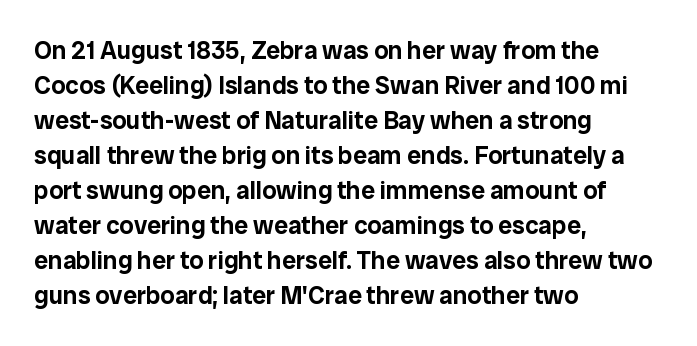
The image shows 25 px text type, upright; set left-aligned, normal line spacing (1.4x), normal letter spacing, not underlined.
